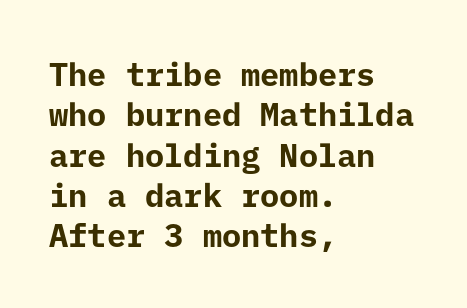
The image shows 32 px bold sans-serif type, upright; set left-aligned, normal line spacing (1.26x), normal letter spacing, not underlined; low stroke contrast and a medium x-height.
